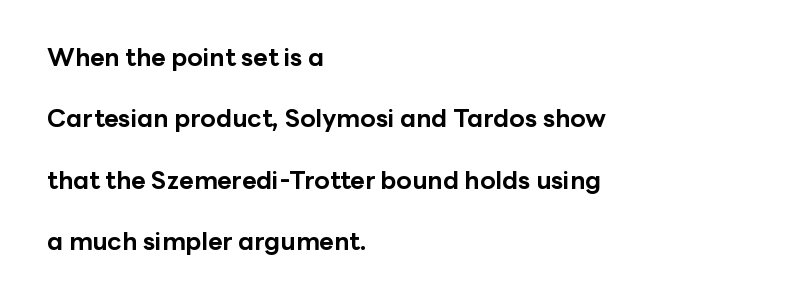
Q: Is the text bold? A: Yes.
Q: Is the text italic (slanted)? A: No, it is upright.
Q: Is the text underlined? A: No.
Q: How is the paragraph aligned? A: Left-aligned.
Q: Is the spacing between letters normal or unusually wide? A: Normal.
Q: Is the spacing between lines tight, normal or loose? A: Loose.
